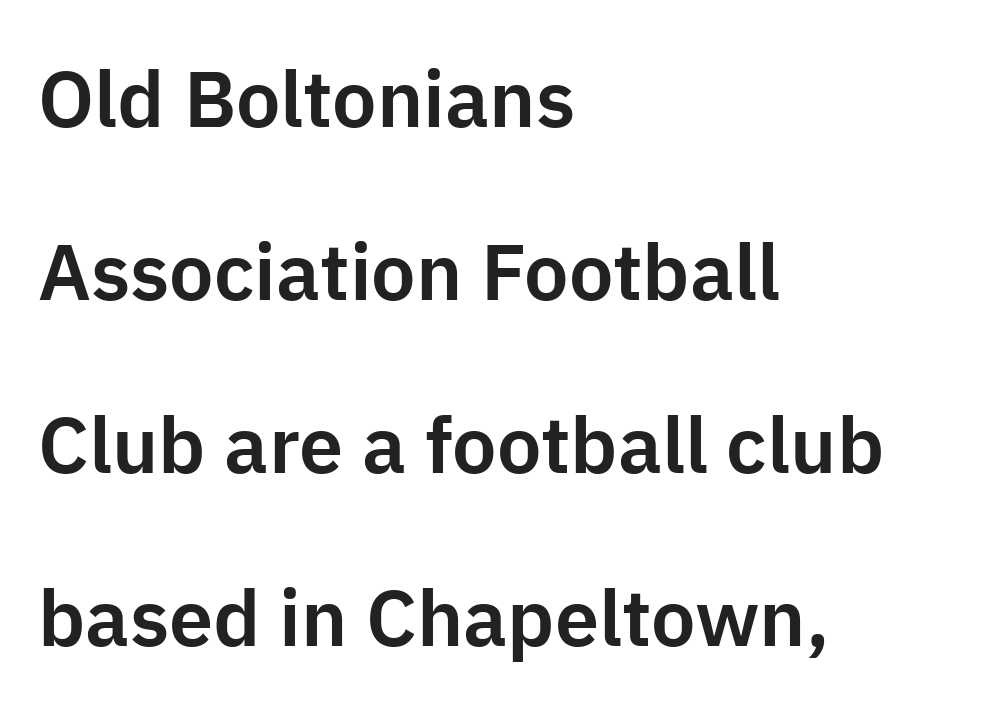
Do the characters align in a grid? No, the font is proportional. The passage is arranged the way most books set body copy — flush left. Widely set lines give the paragraph a tall, airy silhouette. This sample uses an upright cut, with every glyph sitting square on the baseline. Classification — sans serif.
